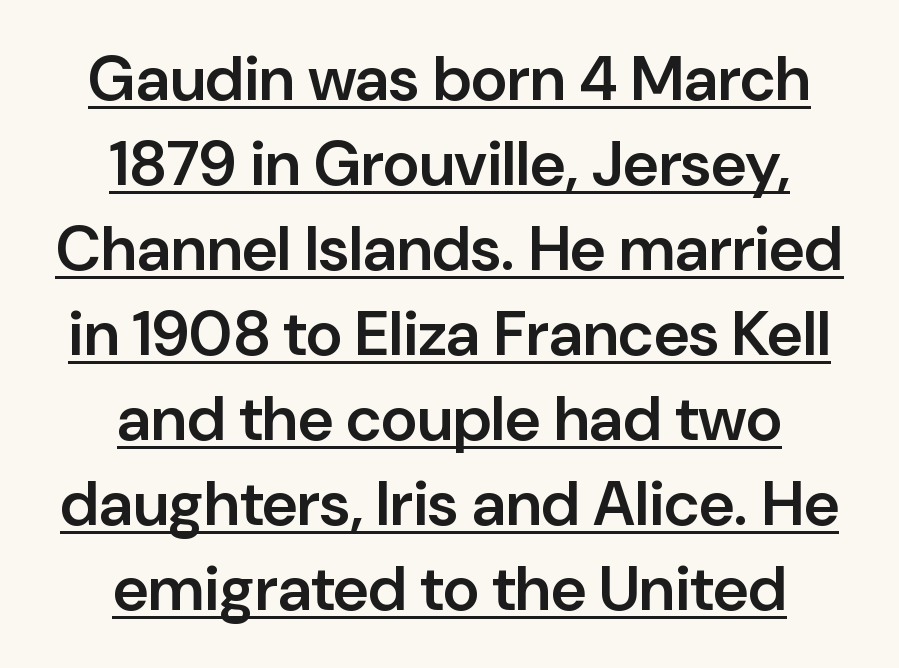
The lines sit at an ordinary, default distance from one another. Does the lettering tilt? It doesn't — this is upright. Words appear dense and cohesive because spacing is normal. Note the varied advance widths — an 'i' is clearly narrower than an 'm'. Students, observe the line beneath the letters — that is underlining. Heft: intermediate — a semibold.
